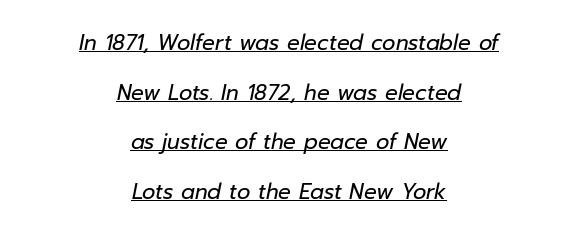
The image shows 21 px text type, italic (leaning right); set centered, loose line spacing (2.36x), normal letter spacing, underlined.
